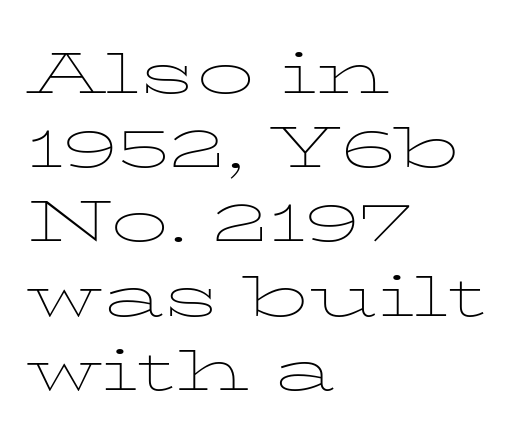
The image shows 58 px thin, wide serif type, upright; set left-aligned, normal line spacing (1.28x), normal letter spacing, not underlined; low stroke contrast and a medium x-height.
